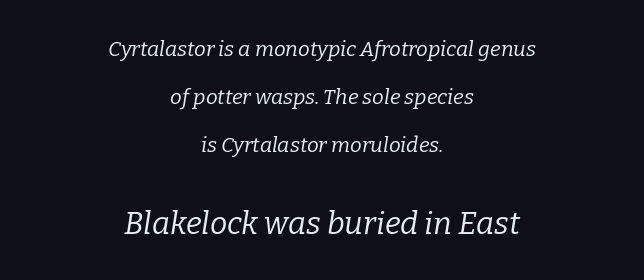
{"serif": "yes", "italic": "yes", "lean": "right", "slant_degrees": 9, "bold": "no", "weight": "regular", "width": "normal", "stroke_contrast": "low", "x_height": "medium", "monospaced": "no", "underline": "no", "align": "center", "line_spacing": "loose", "line_spacing_ratio": 2.29, "letter_spacing": "normal", "letter_spacing_em": 0.0, "larger_block": "second", "size_ratio": 1.48, "glyph_px": 31}
